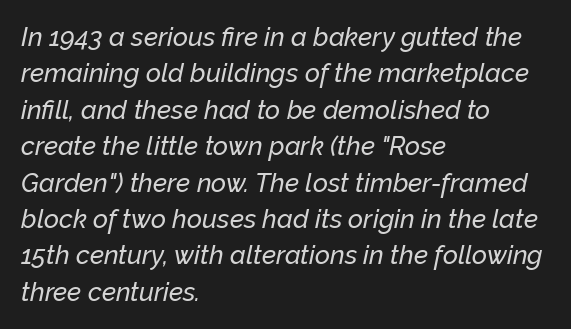
The image shows 26 px text type, italic (leaning right); set left-aligned, normal line spacing (1.4x), normal letter spacing, not underlined.
